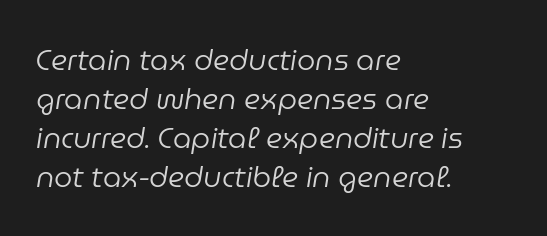
Q: Is the text bold? A: No.
Q: Is the text italic (slanted)? A: Yes, it leans right by about 9 degrees.
Q: Is the text underlined? A: No.
Q: How is the paragraph aligned? A: Left-aligned.
Q: Is the spacing between letters normal or unusually wide? A: Normal.
Q: Is the spacing between lines tight, normal or loose? A: Normal.
Q: Width (condensed, normal, or wide)? A: Normal.
Q: Stroke contrast? A: Low.
Q: x-height? A: Medium.
Q: Monospaced? A: No.
